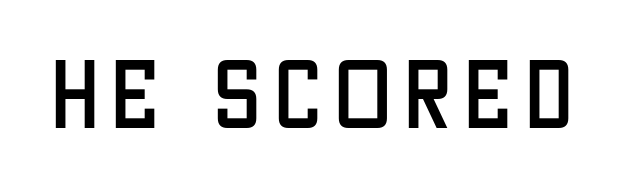
The letters advance in unequal steps, a hallmark of proportional type. Type without underlining. Notice how the stems are strictly vertical — no italics here. Type style note: lacks serifs.
